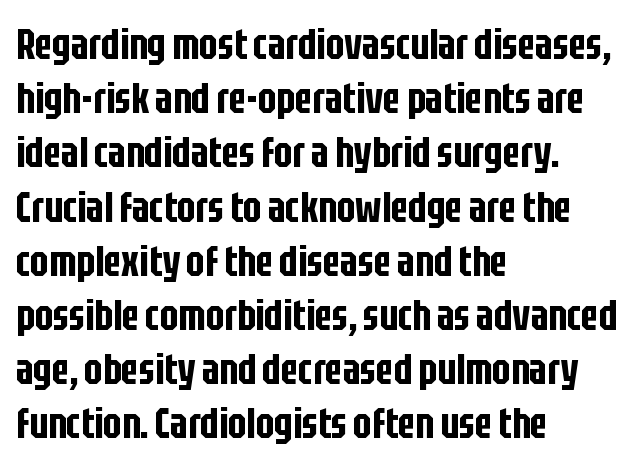
{"serif": "no", "italic": "no", "width": "condensed", "stroke_contrast": "low", "x_height": "large", "monospaced": "no", "underline": "no", "align": "left", "line_spacing": "normal", "line_spacing_ratio": 1.26, "letter_spacing": "normal", "letter_spacing_em": 0.0, "glyph_px": 43}
